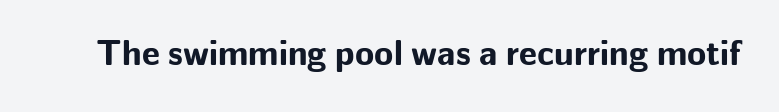
{"serif": "no", "italic": "no", "bold": "yes", "weight": "bold", "width": "normal", "stroke_contrast": "low", "x_height": "medium", "monospaced": "no", "underline": "no", "letter_spacing": "normal", "letter_spacing_em": 0.0, "glyph_px": 35}
